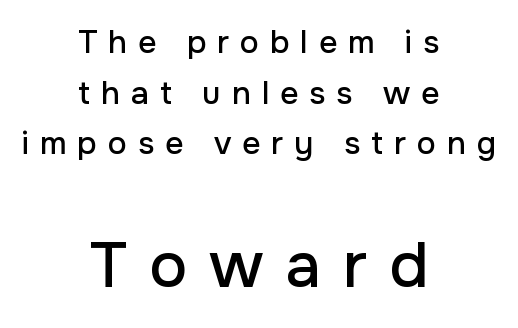
The image shows 64 px sans-serif type, upright; set centered, normal line spacing (1.58x), unusually wide letter spacing (+0.34 em), not underlined; the second (bottom) block is 2.0x larger; low stroke contrast and a medium x-height.
